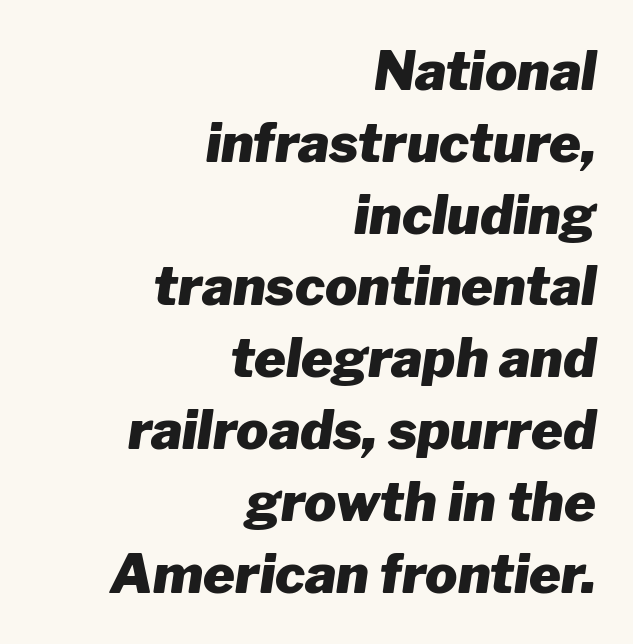
The image shows 54 px heavy type, italic (leaning right); set right-aligned, normal line spacing (1.33x), normal letter spacing, not underlined; low stroke contrast and a medium x-height.
